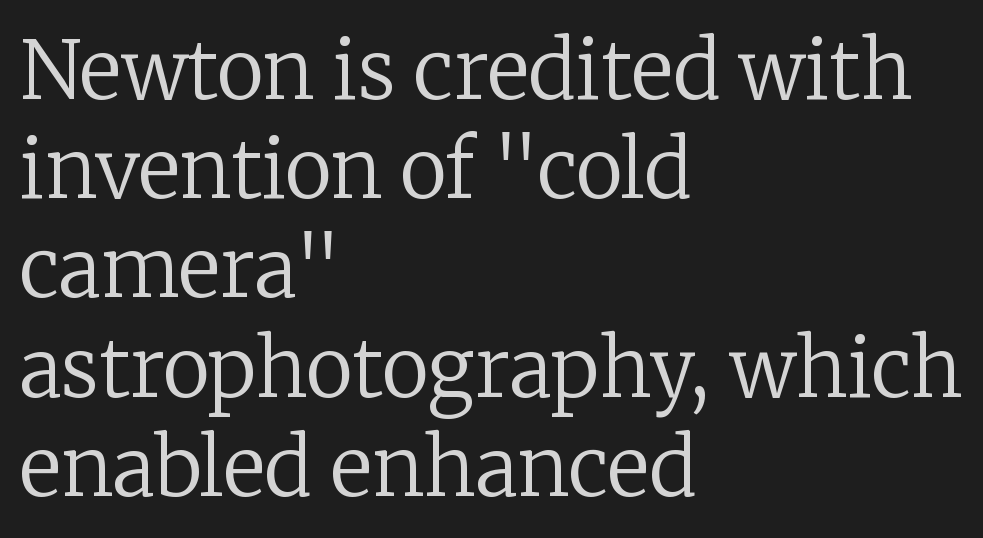
Look at the bottom of the vertical strokes: they flare into serifs here. The text block is weighted toward the left margin, trailing off unevenly rightward. What stands out about the letter spacing? Nothing — it is the standard amount. Each row of text sits above clean, open space.
